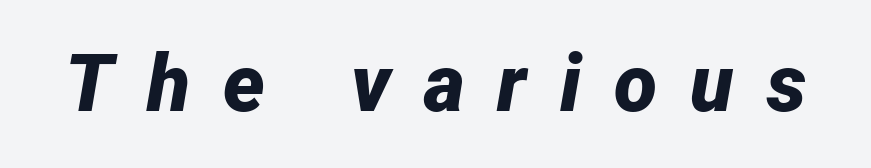
Style check: oblique. Each letter keeps its own natural width here, so spacing adapts to shape. These lines have a slow, spaced-out rhythm from letter to letter. What weight is shown? A full bold with thick strokes. Underlining? Definitely not there.
